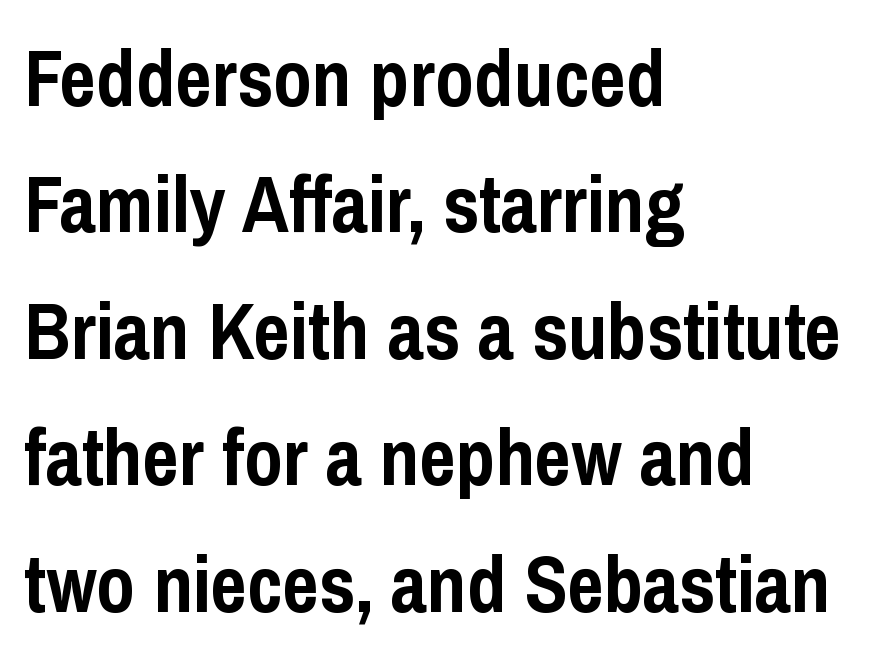
Compared with an ordinary text face, these strokes are far heavier — a full bold. Unlike italic type, these characters show no tilt at all. The type is set solid horizontally, with unmodified tracking. Type style note: lacks serifs. In terms of leading, this rendering sits right in the middle. You could not count columns in this text — the font is proportionally spaced.
